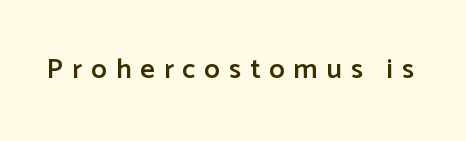
Q: Is the text bold? A: Semi-bold.
Q: Is the text italic (slanted)? A: No, it is upright.
Q: Is the typeface a serif or a sans-serif typeface? A: Sans-serif.
Q: Is the text underlined? A: No.
Q: Is the spacing between letters normal or unusually wide? A: Unusually wide.
Q: Width (condensed, normal, or wide)? A: Normal.
Q: Stroke contrast? A: Low.
Q: x-height? A: Medium.
Q: Monospaced? A: No.
